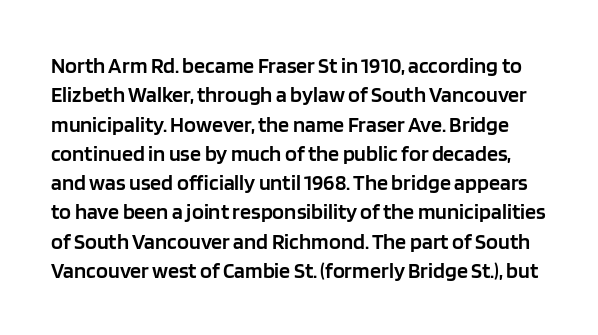
Q: Is the text bold? A: Semi-bold.
Q: Is the text italic (slanted)? A: No, it is upright.
Q: Is the text underlined? A: No.
Q: Is the spacing between letters normal or unusually wide? A: Normal.
Q: Is the spacing between lines tight, normal or loose? A: Normal.
